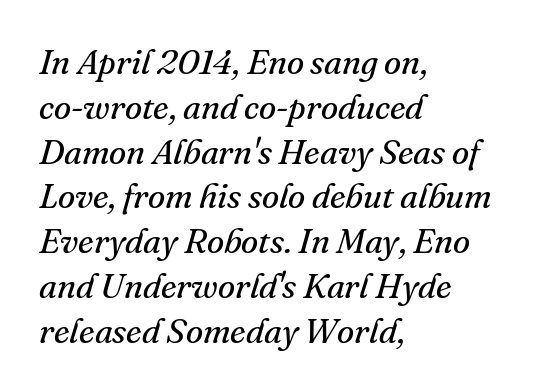
The image shows 35 px regular-weight serif type, italic (leaning right); set left-aligned, normal line spacing (1.28x), normal letter spacing, not underlined; medium stroke contrast and a small x-height.
